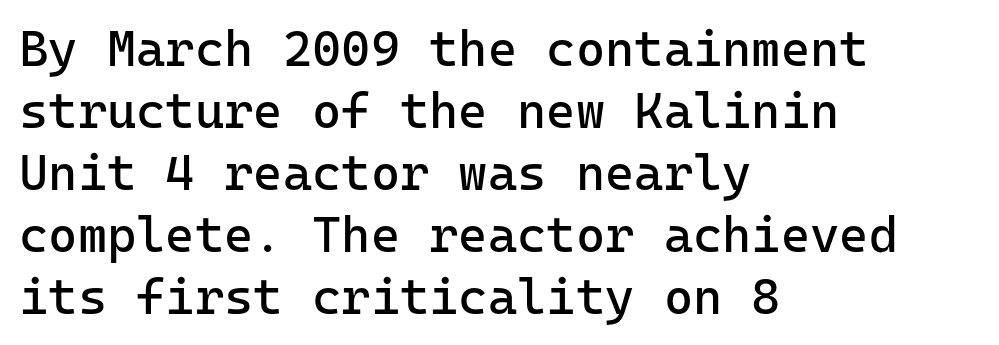
Italic: no, the glyphs are upright roman. Tracking value appears to be zero — textbook default spacing. Line starts are locked; line ends wander. Counters stay open thanks to moderate or lighter strokes.
